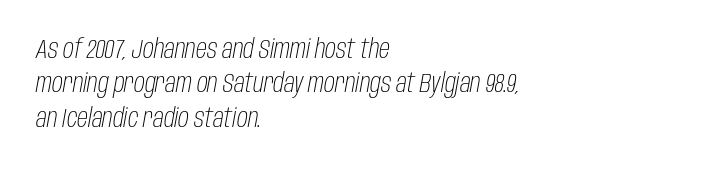
Q: Is the text bold? A: No.
Q: Is the text italic (slanted)? A: Yes, it leans right by about 10 degrees.
Q: Is the text underlined? A: No.
Q: How is the paragraph aligned? A: Left-aligned.
Q: Is the spacing between letters normal or unusually wide? A: Normal.
Q: Is the spacing between lines tight, normal or loose? A: Normal.
